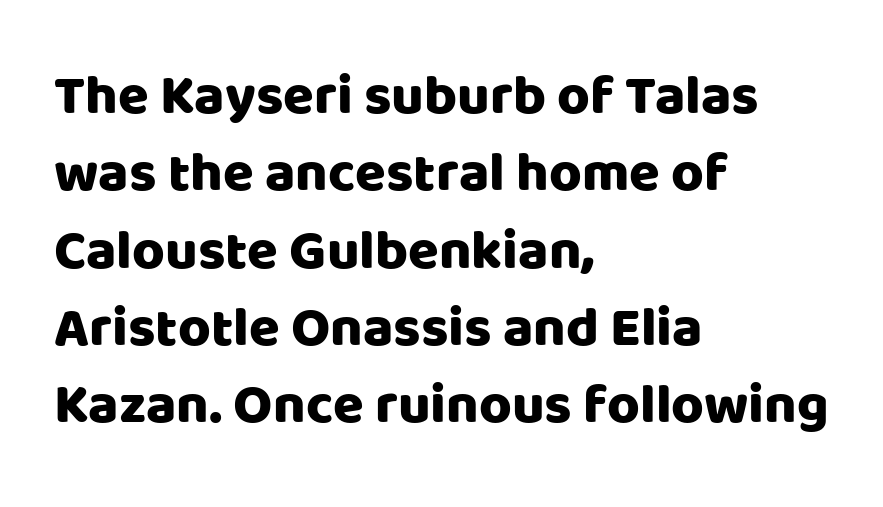
The image shows 56 px sans-serif type, upright; set left-aligned, normal line spacing (1.38x), normal letter spacing, not underlined; low stroke contrast and a large x-height.
